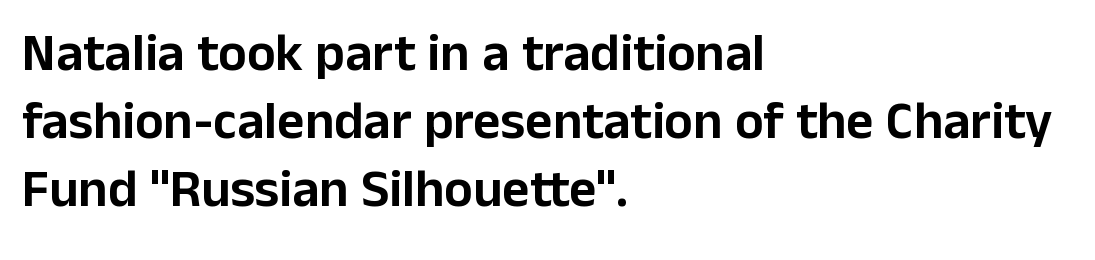
The image shows 53 px sans-serif type, upright; set left-aligned, normal line spacing (1.28x), normal letter spacing, not underlined; low stroke contrast and a medium x-height.
